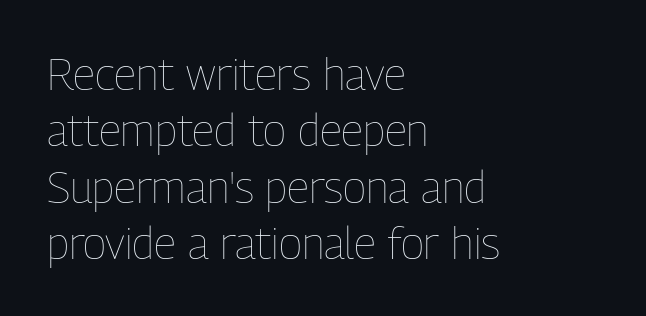
Weight class: somewhere from thin through regular. One-word summary of the alignment: left. Compared with typical paragraphs, the rows here are spaced about the same. Varying glyph widths throughout — classic text-font behaviour. The letters sit at their default tracking, neither squeezed nor spread.
